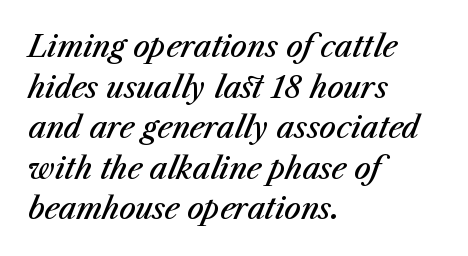
Q: Is the text bold? A: Semi-bold.
Q: Is the text italic (slanted)? A: Yes, it leans right by about 23 degrees.
Q: Is the text underlined? A: No.
Q: How is the paragraph aligned? A: Left-aligned.
Q: Is the spacing between letters normal or unusually wide? A: Normal.
Q: Is the spacing between lines tight, normal or loose? A: Normal.
Q: Width (condensed, normal, or wide)? A: Normal.
Q: Stroke contrast? A: Medium.
Q: x-height? A: Medium.
Q: Monospaced? A: No.
